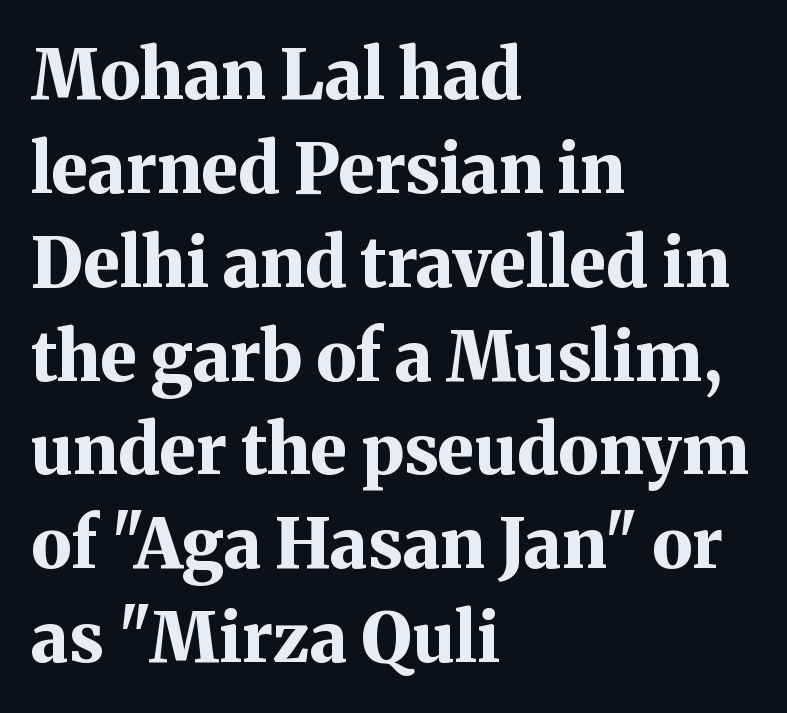
The letters stand straight up with perfectly vertical stems. Regarding leading, the lines here are spaced in the standard way. Line beginnings align vertically; line endings do not. This sample uses a serif face.
